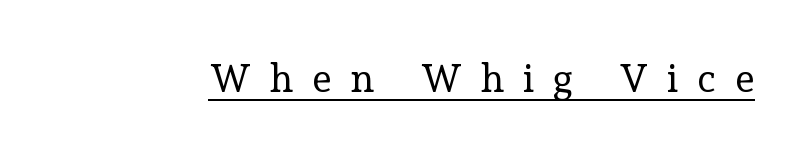
Q: Is the text bold? A: No.
Q: Is the text italic (slanted)? A: No, it is upright.
Q: Is the typeface a serif or a sans-serif typeface? A: Serif.
Q: Is the text underlined? A: Yes.
Q: Is the spacing between letters normal or unusually wide? A: Unusually wide.
Q: Width (condensed, normal, or wide)? A: Normal.
Q: Stroke contrast? A: Low.
Q: x-height? A: Medium.
Q: Monospaced? A: No.
